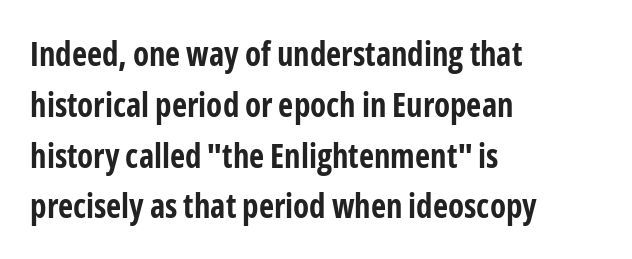
The image shows 33 px bold, condensed sans-serif type, upright; set left-aligned, normal line spacing (1.54x), normal letter spacing, not underlined; low stroke contrast and a medium x-height.
